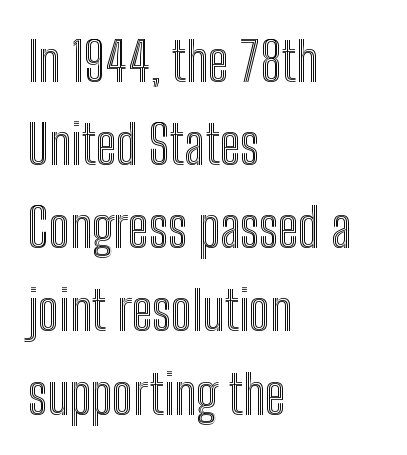
{"italic": "no", "width": "condensed", "x_height": "medium", "monospaced": "no", "underline": "no", "align": "left", "line_spacing": "normal", "line_spacing_ratio": 1.54, "letter_spacing": "normal", "letter_spacing_em": 0.0, "glyph_px": 54}
